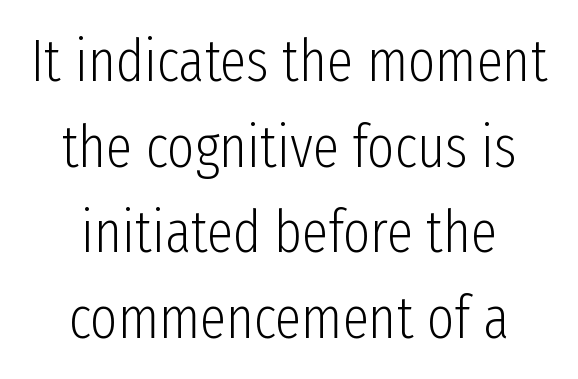
The image shows 59 px light, condensed sans-serif type, upright; set centered, normal line spacing (1.45x), normal letter spacing, not underlined; low stroke contrast and a medium x-height.
